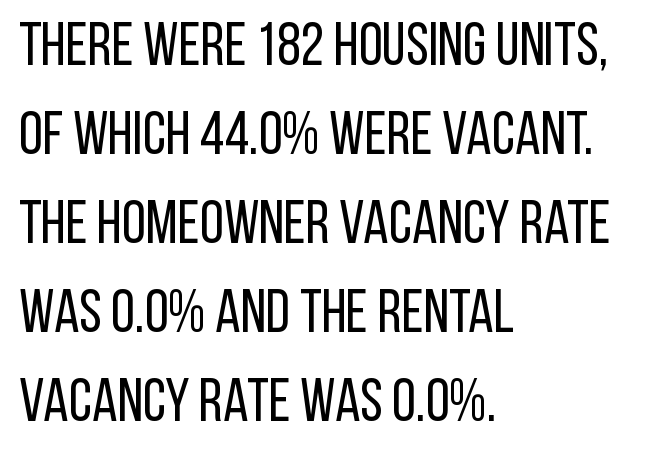
{"serif": "no", "italic": "no", "bold": "no", "weight": "regular", "width": "condensed", "stroke_contrast": "low", "x_height": "large", "monospaced": "no", "underline": "no", "align": "left", "line_spacing": "normal", "line_spacing_ratio": 1.46, "letter_spacing": "normal", "letter_spacing_em": 0.0, "glyph_px": 61}
